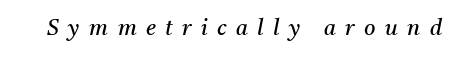
Q: Is the text bold? A: No.
Q: Is the text italic (slanted)? A: Yes, it leans right by about 11 degrees.
Q: Is the text underlined? A: No.
Q: Is the spacing between letters normal or unusually wide? A: Unusually wide.
